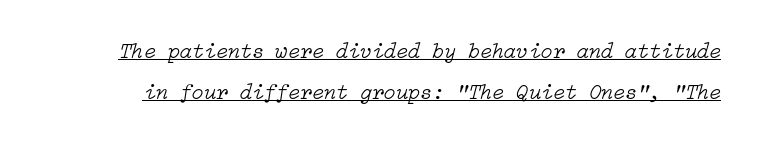
{"italic": "yes", "lean": "right", "slant_degrees": 15, "bold": "no", "underline": "yes", "line_spacing_ratio": 1.85, "letter_spacing": "normal", "letter_spacing_em": 0.0, "glyph_px": 22}
